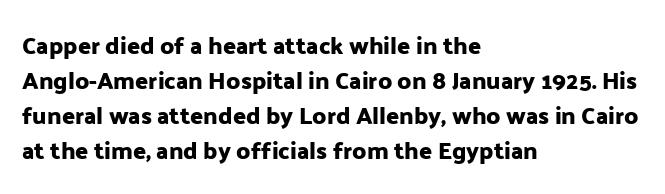
Style check: upright. The designer left line spacing at the default. Casual observation: everything's shoved over to the left. Tracking here is standard; glyphs follow each other at the usual distance. The foot of each line stays bare and open.
